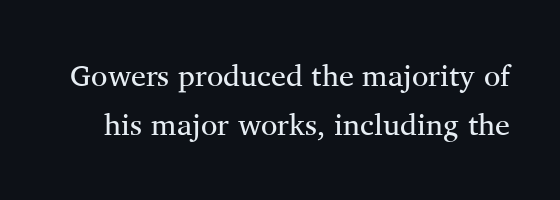
Caption: face not bold, strokes unweighted. The glyphs are unaccompanied by any horizontal stroke below them. The letters carry serifs — small finishing strokes at the ends of their stems. Is there any slant? The stems are plumb. There is no visible air inserted between adjacent glyphs. The designer left line spacing at the default.
